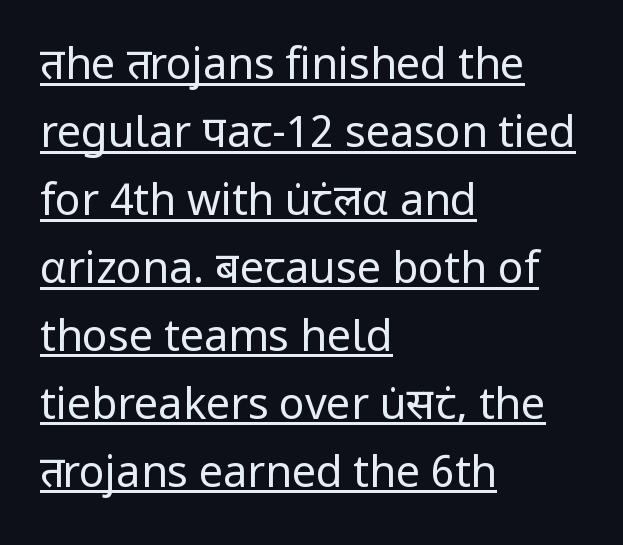
{"serif": "no", "italic": "no", "bold": "no", "weight": "regular", "width": "normal", "stroke_contrast": "low", "x_height": "medium", "monospaced": "no", "underline": "yes", "align": "left", "line_spacing": "normal", "line_spacing_ratio": 1.58, "letter_spacing": "normal", "letter_spacing_em": 0.0, "glyph_px": 43}
